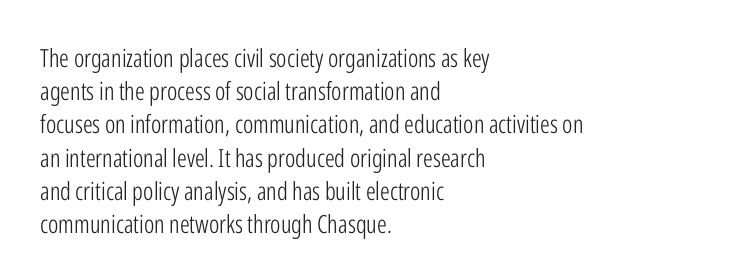
{"italic": "no", "bold": "no", "underline": "no", "align": "left", "line_spacing": "normal", "line_spacing_ratio": 1.33, "letter_spacing": "normal", "letter_spacing_em": 0.0, "glyph_px": 25}
